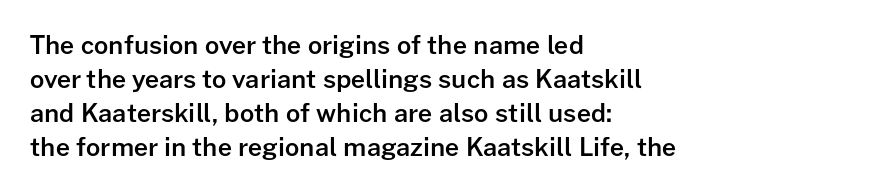
Do the letters lean? They stand straight. Set as a demibold, roughly 600 on the weight scale. Interline gaps are of average width in this sample. Has an underline been added? It has not. In CSS terms this would be text-align: left. The passage shown has conventional tracking throughout.
